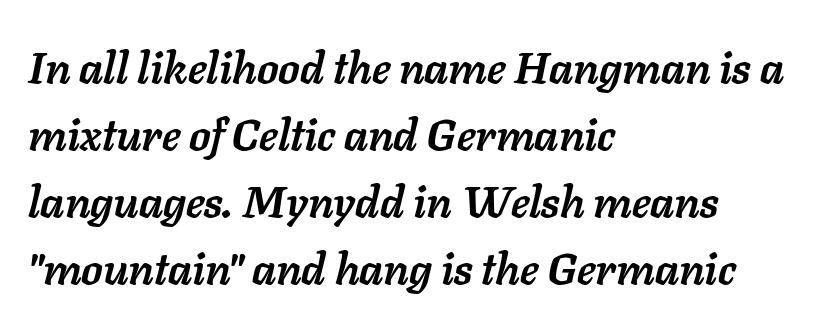
Caption: bold face, heavy strokes. Character widths vary here, with narrow letters taking less room than wide ones. Descender tails drop into unmarked territory. Quick note: italic. Standard letterfit; no display-style spreading of the glyphs.
